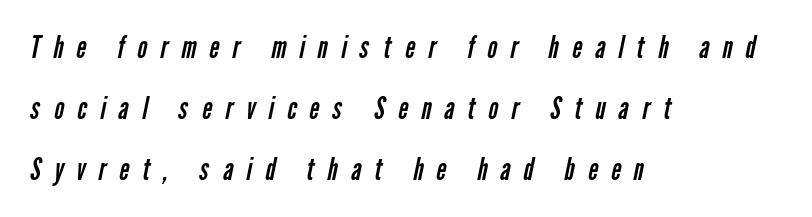
The characters display no serif detailing; their extremities are plain. Notice the wide empty band between every row — that's loose leading. Weight: not bold — regular or lighter. The setting favours the left margin, as ordinary paragraphs usually do.
